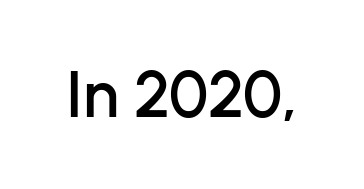
{"serif": "no", "italic": "no", "width": "normal", "stroke_contrast": "low", "x_height": "medium", "monospaced": "no", "underline": "no", "letter_spacing": "normal", "letter_spacing_em": 0.0, "glyph_px": 65}
